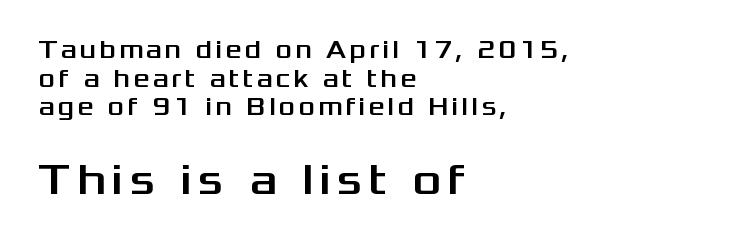
Q: Is the text italic (slanted)? A: No, it is upright.
Q: Is the typeface a serif or a sans-serif typeface? A: Sans-serif.
Q: Is the text underlined? A: No.
Q: How is the paragraph aligned? A: Left-aligned.
Q: Is the spacing between lines tight, normal or loose? A: Tight.
Q: Which block of text is set in a larger size, the first (top) or the second (bottom)? A: The second (bottom) one.
Q: Width (condensed, normal, or wide)? A: Wide.
Q: Stroke contrast? A: Medium.
Q: x-height? A: Medium.
Q: Monospaced? A: No.
